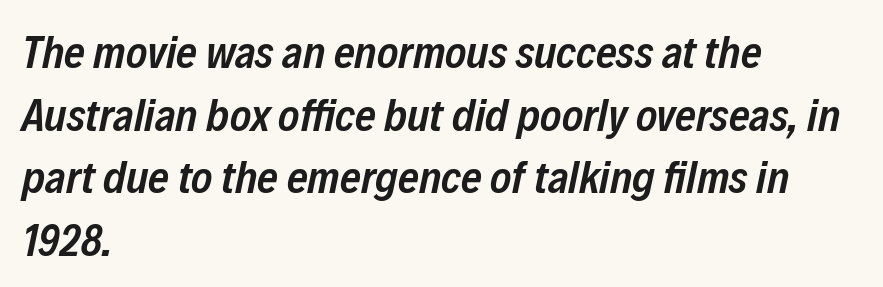
{"italic": "yes", "lean": "right", "slant_degrees": 12, "bold": "semi", "weight": "semibold", "width": "condensed", "stroke_contrast": "low", "x_height": "medium", "monospaced": "no", "underline": "no", "align": "left", "line_spacing": "normal", "line_spacing_ratio": 1.39, "letter_spacing": "normal", "letter_spacing_em": 0.0, "glyph_px": 45}
